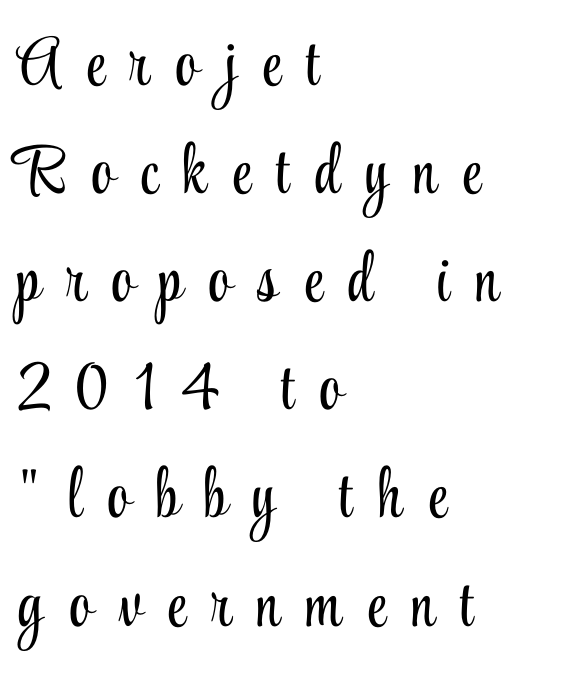
Q: Is the text bold? A: No.
Q: Is the text italic (slanted)? A: Yes.
Q: Is the typeface a serif or a sans-serif typeface? A: Serif.
Q: Is the text underlined? A: No.
Q: How is the paragraph aligned? A: Left-aligned.
Q: Is the spacing between letters normal or unusually wide? A: Unusually wide.
Q: Is the spacing between lines tight, normal or loose? A: Normal.
Q: Width (condensed, normal, or wide)? A: Condensed.
Q: Stroke contrast? A: Low.
Q: x-height? A: Small.
Q: Monospaced? A: No.
